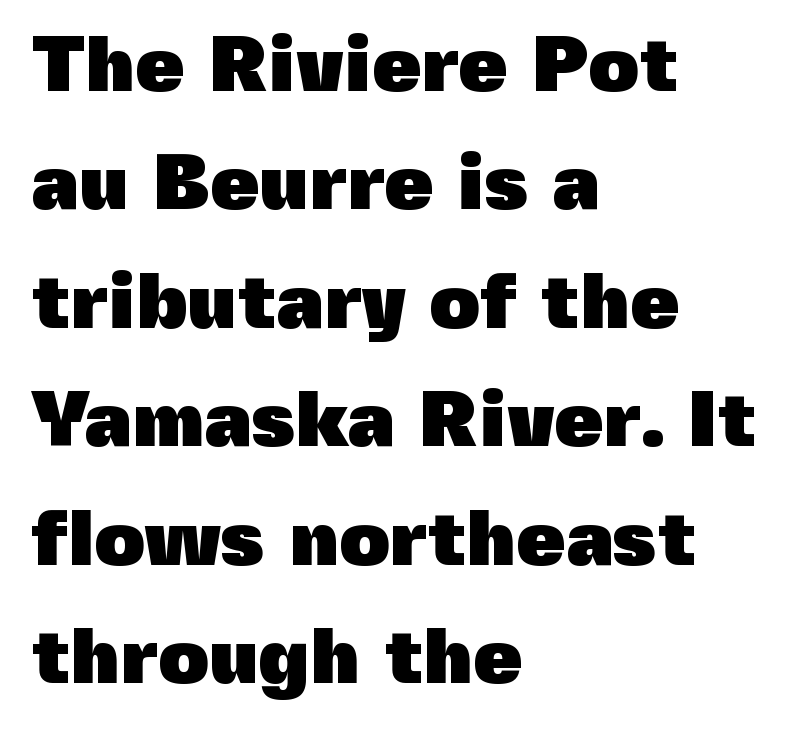
Q: Is the text bold? A: Yes.
Q: Is the text italic (slanted)? A: No, it is upright.
Q: Is the typeface a serif or a sans-serif typeface? A: Sans-serif.
Q: Is the text underlined? A: No.
Q: How is the paragraph aligned? A: Left-aligned.
Q: Is the spacing between letters normal or unusually wide? A: Normal.
Q: Is the spacing between lines tight, normal or loose? A: Normal.
Q: Width (condensed, normal, or wide)? A: Normal.
Q: x-height? A: Medium.
Q: Monospaced? A: No.
